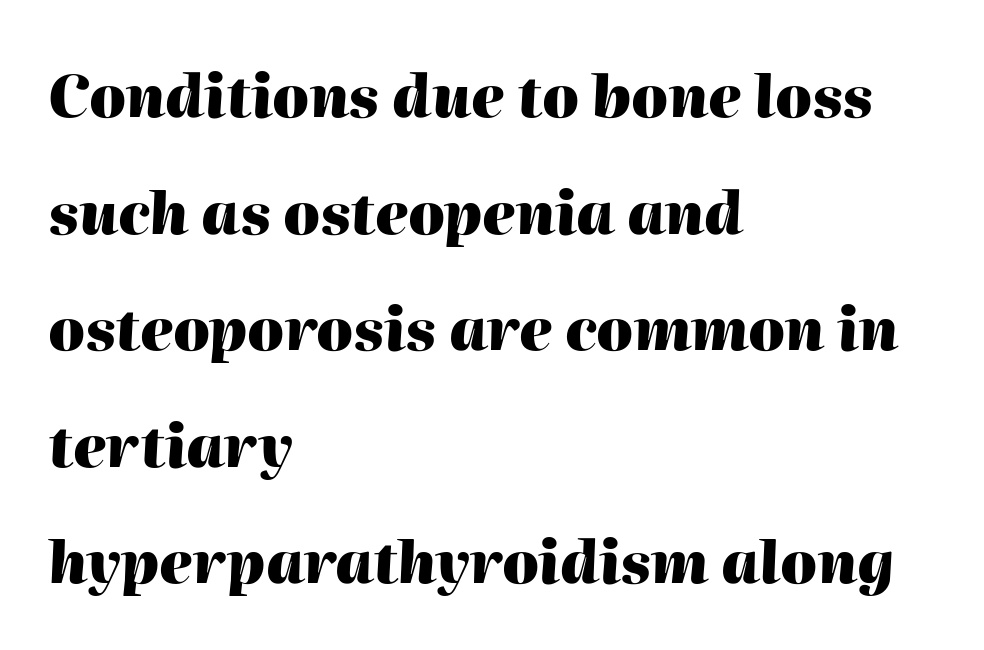
The image shows 58 px heavy type, italic (leaning right); set left-aligned, loose line spacing (2.01x), normal letter spacing, not underlined; high stroke contrast and a medium x-height.
